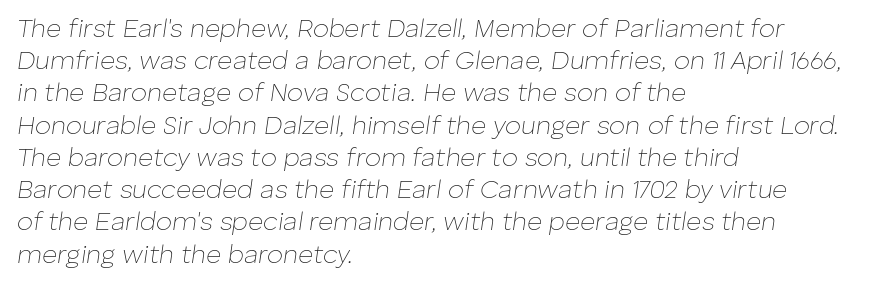
Weight: in the light-to-regular range. This rendering uses left alignment, leaving the right contour irregular. In terms of letterspacing, this is plain default setting. Quick note: italic. The baseline area is clear.
